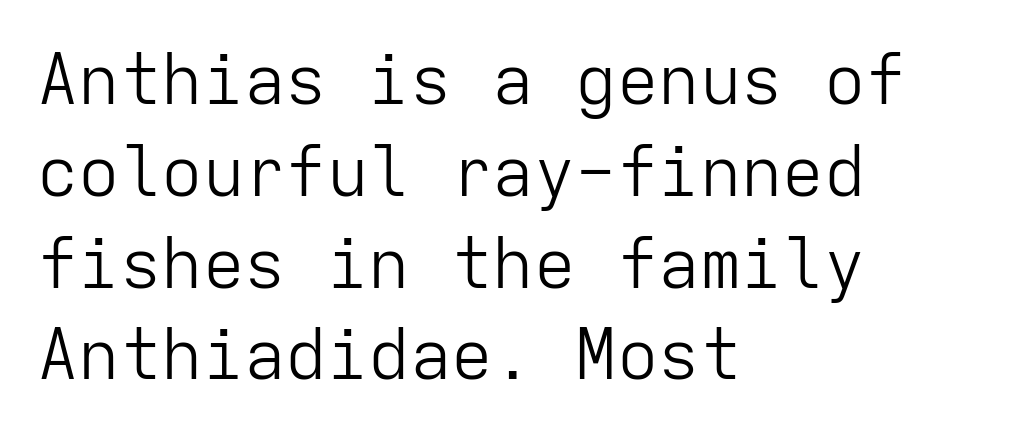
{"serif": "no", "italic": "no", "bold": "no", "weight": "light", "width": "normal", "stroke_contrast": "low", "x_height": "medium", "monospaced": "yes", "underline": "no", "align": "left", "line_spacing": "normal", "line_spacing_ratio": 1.33, "letter_spacing": "normal", "letter_spacing_em": 0.0, "glyph_px": 69}
